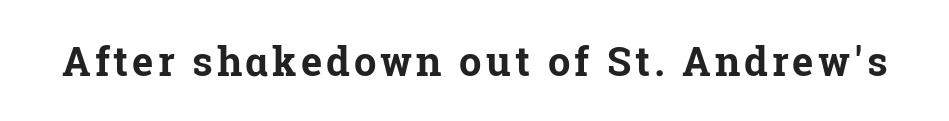
{"serif": "yes", "italic": "no", "bold": "yes", "weight": "bold", "width": "normal", "stroke_contrast": "low", "x_height": "medium", "monospaced": "no", "underline": "no", "glyph_px": 40}
